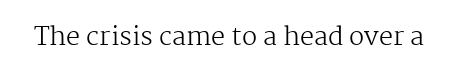
The rendering keeps characters at their native spacing. The font sits on the lighter half of the weight spectrum, regular included. Quick note: underline off. Is there any slant? The stems are plumb.
